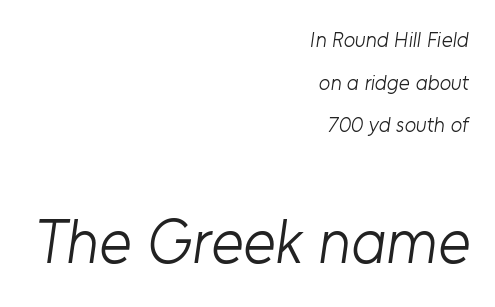
Q: Is the text bold? A: No.
Q: Is the typeface a serif or a sans-serif typeface? A: Sans-serif.
Q: Is the text underlined? A: No.
Q: How is the paragraph aligned? A: Right-aligned.
Q: Is the spacing between letters normal or unusually wide? A: Normal.
Q: Is the spacing between lines tight, normal or loose? A: Loose.
Q: Which block of text is set in a larger size, the first (top) or the second (bottom)? A: The second (bottom) one.
Q: Width (condensed, normal, or wide)? A: Normal.
Q: Stroke contrast? A: Low.
Q: x-height? A: Medium.
Q: Monospaced? A: No.
